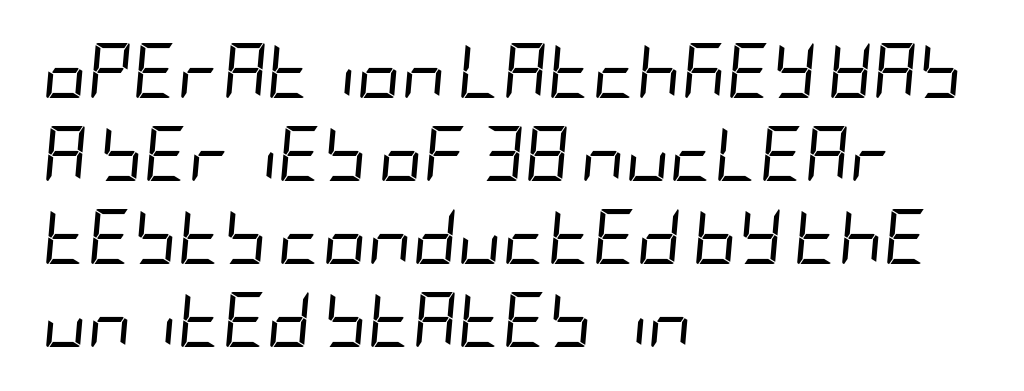
The image shows 55 px regular-weight, condensed type, italic (leaning right); set left-aligned, normal line spacing (1.51x), normal letter spacing, not underlined; low stroke contrast and a large x-height.
